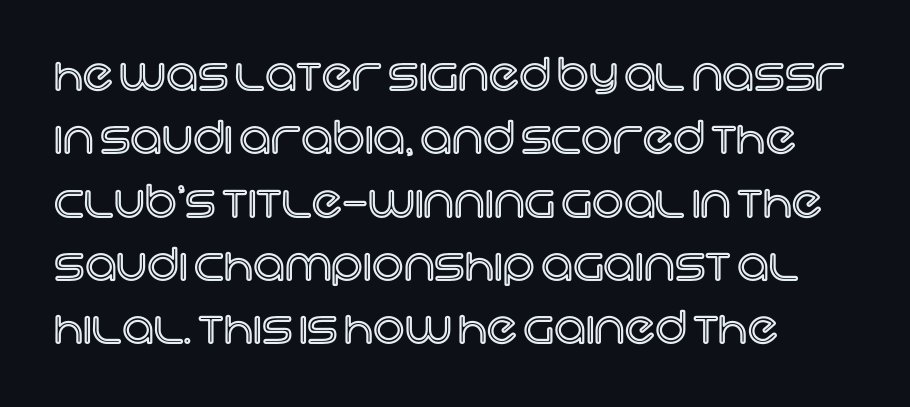
{"italic": "no", "width": "normal", "x_height": "large", "monospaced": "no", "underline": "no", "line_spacing": "normal", "line_spacing_ratio": 1.44, "letter_spacing": "normal", "letter_spacing_em": 0.0, "glyph_px": 44}
